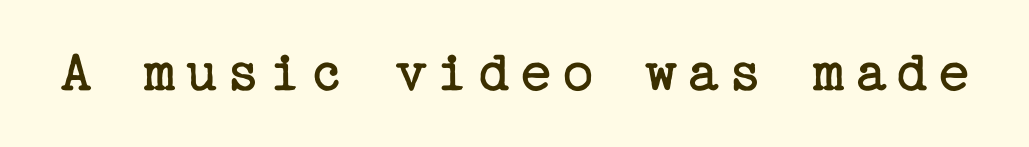
The words here are not underlined. You can tell it's not italic because the verticals are truly vertical. No heavy texture on the line: the type isn't bold. The font family rendered here belongs to the serif group.
